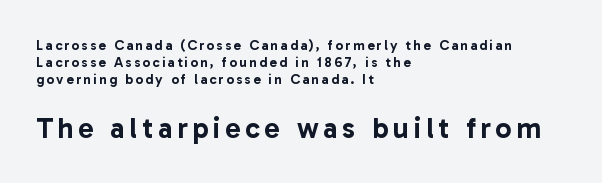
{"serif": "no", "italic": "no", "width": "normal", "stroke_contrast": "low", "x_height": "medium", "monospaced": "no", "underline": "no", "align": "left", "line_spacing_ratio": 1.22, "larger_block": "second", "size_ratio": 2.07, "glyph_px": 29}
